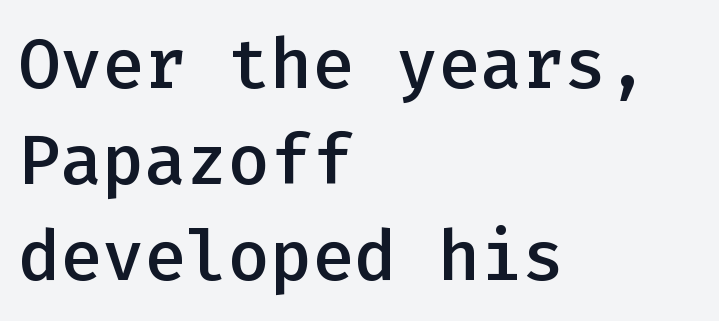
Q: Is the text bold? A: Semi-bold.
Q: Is the text italic (slanted)? A: No, it is upright.
Q: Is the typeface a serif or a sans-serif typeface? A: Sans-serif.
Q: Is the text underlined? A: No.
Q: How is the paragraph aligned? A: Left-aligned.
Q: Is the spacing between letters normal or unusually wide? A: Normal.
Q: Is the spacing between lines tight, normal or loose? A: Normal.
Q: Width (condensed, normal, or wide)? A: Normal.
Q: Stroke contrast? A: Low.
Q: x-height? A: Medium.
Q: Monospaced? A: Yes.
